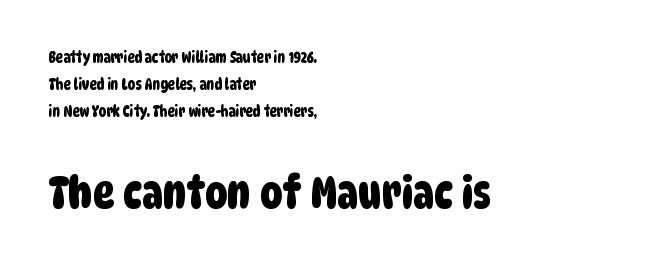
Q: Is the typeface a serif or a sans-serif typeface? A: Sans-serif.
Q: Is the text underlined? A: No.
Q: How is the paragraph aligned? A: Left-aligned.
Q: Is the spacing between letters normal or unusually wide? A: Normal.
Q: Which block of text is set in a larger size, the first (top) or the second (bottom)? A: The second (bottom) one.
Q: Width (condensed, normal, or wide)? A: Condensed.
Q: Stroke contrast? A: Low.
Q: x-height? A: Large.
Q: Monospaced? A: No.
